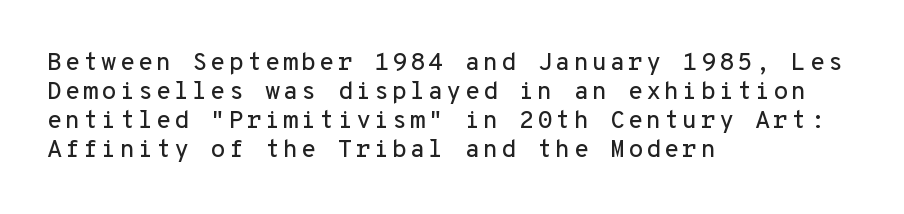
Letters rest on an invisible, unmarked baseline. Characters remain perfectly vertical along every line. Teacher's note: observe the even left margin — that is flush-left alignment.
